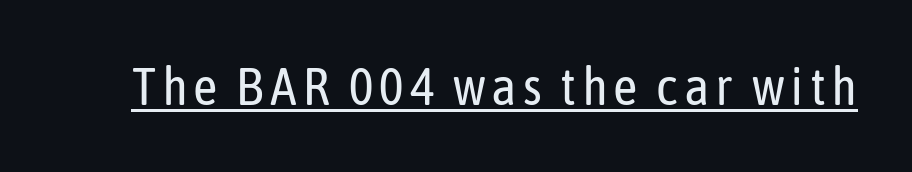
The face used here is proportionally spaced, like ordinary book or web type. The glyphs in this specimen are sans serif. Every character sits straight up, as roman type does. The string is rendered with underlining switched on.
